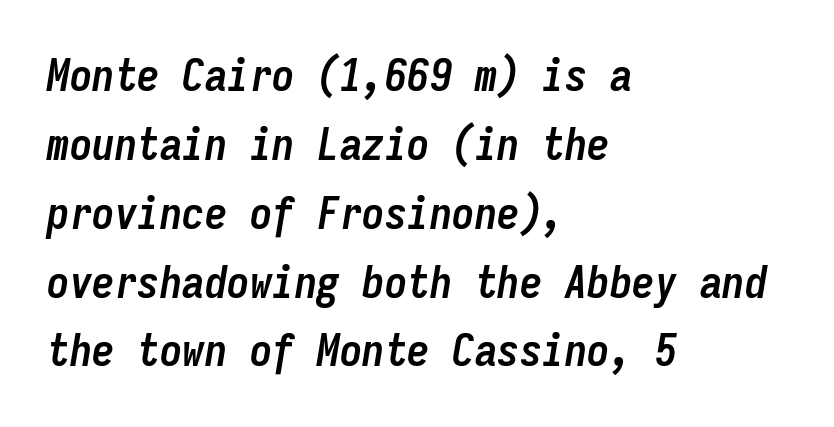
The type is set solid horizontally, with unmodified tracking. Caption: multi-line text, flush left, ragged right. The letters march in equal steps, a hallmark of fixed-pitch type. Horizontal bands of white between lines are of average thickness.
